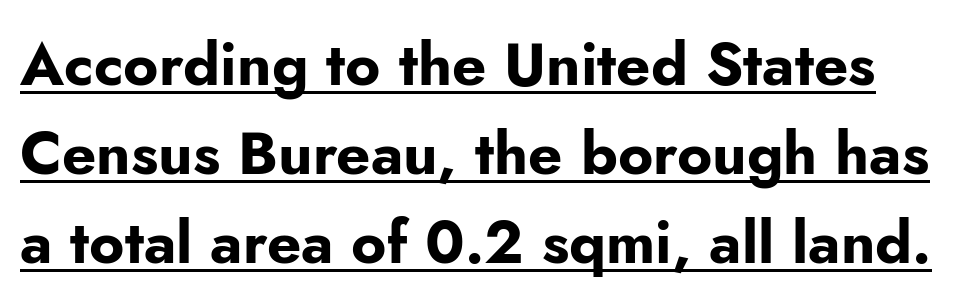
{"serif": "no", "italic": "no", "bold": "yes", "weight": "bold", "width": "normal", "stroke_contrast": "low", "x_height": "small", "monospaced": "no", "underline": "yes", "line_spacing": "normal", "line_spacing_ratio": 1.48, "letter_spacing": "normal", "letter_spacing_em": 0.0, "glyph_px": 60}
